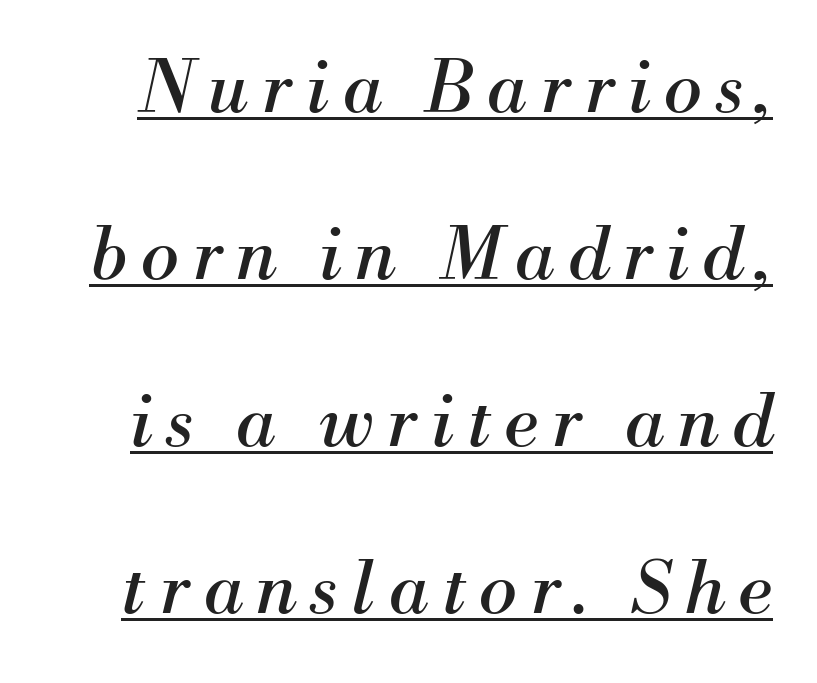
{"serif": "yes", "italic": "yes", "lean": "right", "slant_degrees": 13, "bold": "no", "weight": "regular", "width": "normal", "stroke_contrast": "medium", "x_height": "small", "monospaced": "no", "underline": "yes", "line_spacing": "loose", "line_spacing_ratio": 2.32, "glyph_px": 72}
